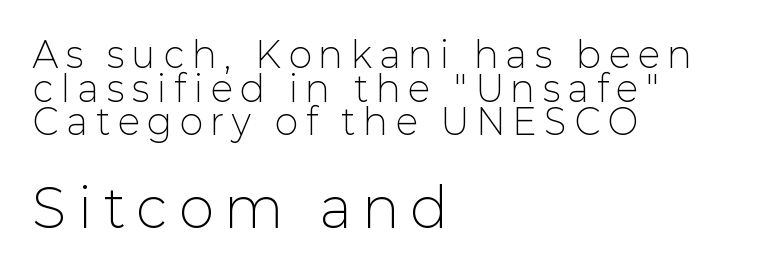
{"serif": "no", "italic": "no", "bold": "no", "weight": "light", "width": "normal", "stroke_contrast": "low", "x_height": "medium", "monospaced": "no", "underline": "no", "align": "left", "line_spacing": "tight", "line_spacing_ratio": 0.96, "letter_spacing": "wide", "letter_spacing_em": 0.24, "larger_block": "second", "size_ratio": 1.51, "glyph_px": 53}
